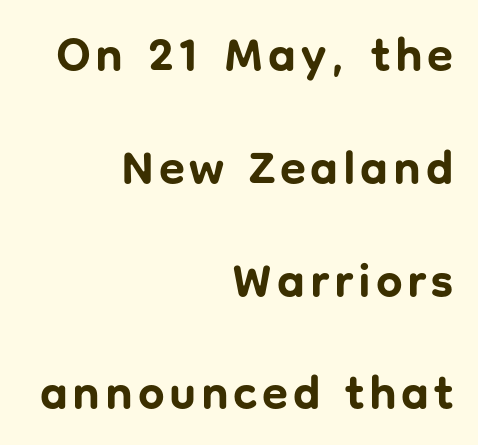
Q: Is the text bold? A: Yes.
Q: Is the text italic (slanted)? A: No, it is upright.
Q: Is the typeface a serif or a sans-serif typeface? A: Sans-serif.
Q: Is the text underlined? A: No.
Q: How is the paragraph aligned? A: Right-aligned.
Q: Is the spacing between lines tight, normal or loose? A: Loose.
Q: Width (condensed, normal, or wide)? A: Normal.
Q: Stroke contrast? A: Low.
Q: x-height? A: Medium.
Q: Monospaced? A: No.
